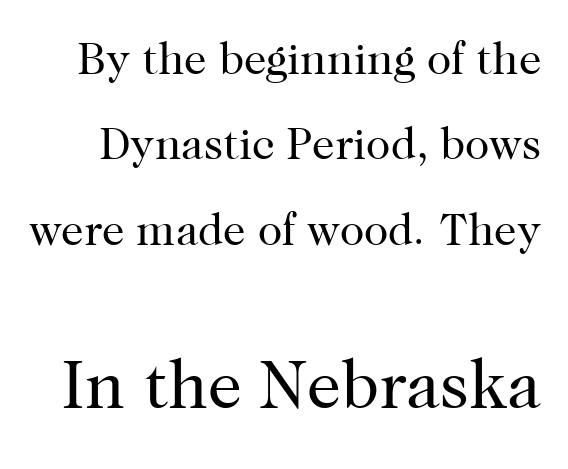
Q: Is the text bold? A: No.
Q: Is the text italic (slanted)? A: No, it is upright.
Q: Is the typeface a serif or a sans-serif typeface? A: Serif.
Q: Is the text underlined? A: No.
Q: Is the spacing between letters normal or unusually wide? A: Normal.
Q: Is the spacing between lines tight, normal or loose? A: Loose.
Q: Which block of text is set in a larger size, the first (top) or the second (bottom)? A: The second (bottom) one.
Q: Width (condensed, normal, or wide)? A: Normal.
Q: Stroke contrast? A: High.
Q: x-height? A: Medium.
Q: Monospaced? A: No.
